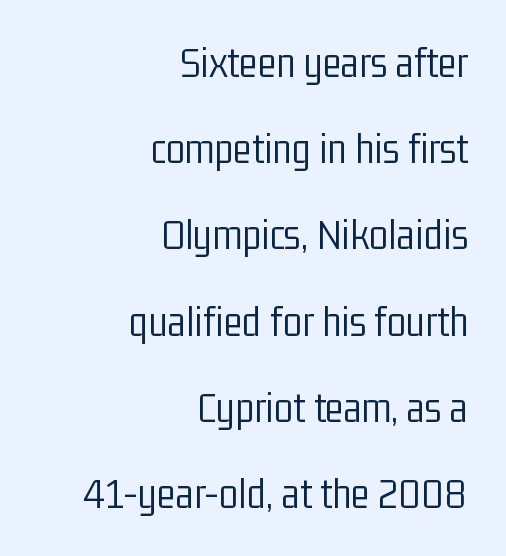
The line texture is even and compact thanks to regular tracking. Horizontal alignment here is rightward, an uncommon choice for prose. In terms of letterform style, serifs are entirely absent. Upright lettering throughout.
